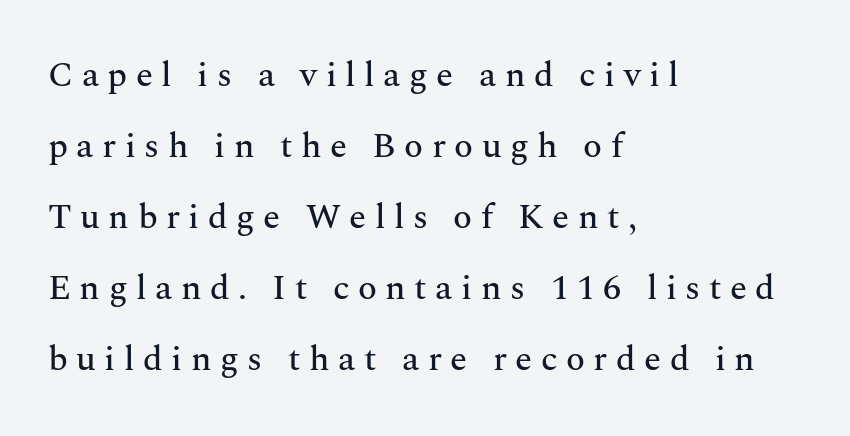
{"serif": "yes", "italic": "no", "width": "normal", "stroke_contrast": "medium", "x_height": "medium", "monospaced": "no", "underline": "no", "align": "left", "line_spacing": "loose", "line_spacing_ratio": 2.03, "letter_spacing": "wide", "letter_spacing_em": 0.24, "glyph_px": 35}
